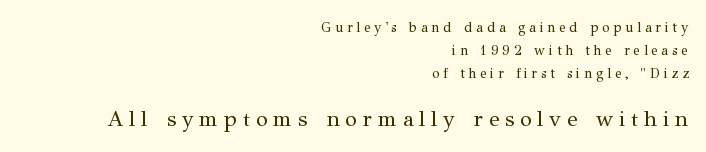
There is plenty of visible air inserted between adjacent glyphs. Bold? No — there's no thickening of the strokes. If you squint, the bottom block still reads clearly — it's the larger of the two. In terms of posture, this sample is upright. Notice how descenders clear the ascenders below comfortably — that's standard leading.
